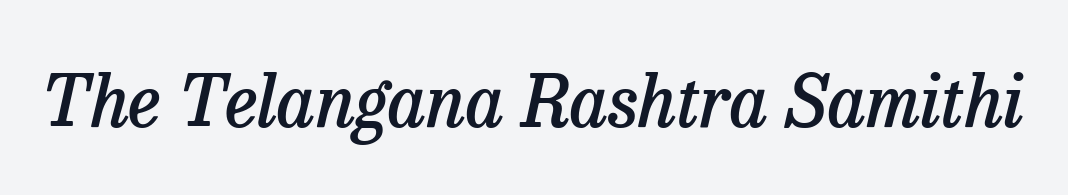
The rendering keeps characters at their native spacing. Proportional: the letters do not fall into vertical columns. Heft: intermediate — a semibold. The typeface chosen for these lines features serifs. When letters slant like this, we call the style italic.
